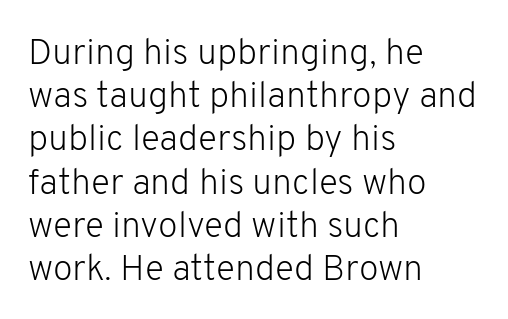
{"serif": "no", "italic": "no", "bold": "no", "weight": "light", "width": "normal", "stroke_contrast": "low", "x_height": "medium", "monospaced": "no", "underline": "no", "align": "left", "line_spacing_ratio": 1.2, "letter_spacing": "normal", "letter_spacing_em": 0.0, "glyph_px": 36}
